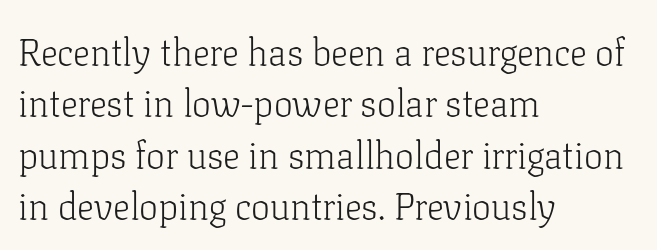
The image shows 38 px light serif type, upright; set left-aligned, normal line spacing (1.35x), normal letter spacing, not underlined; low stroke contrast and a medium x-height.
